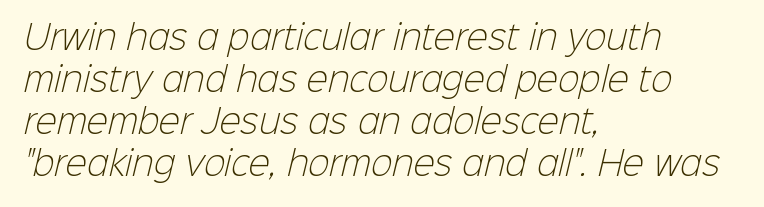
The image shows 32 px light sans-serif type; set left-aligned, normal line spacing (1.31x), normal letter spacing, not underlined; low stroke contrast and a medium x-height.
